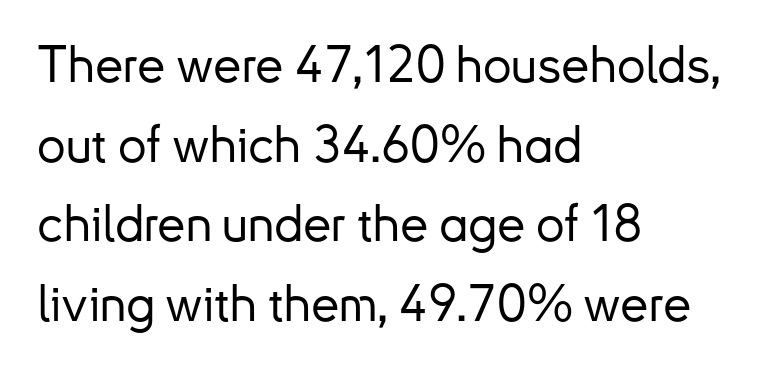
The typography opts for an upright posture over an oblique one. Honestly, there is no underline to notice here at all. In terms of letterspacing, this is plain default setting. Serifs: no, the terminals of the letterforms are clean.
